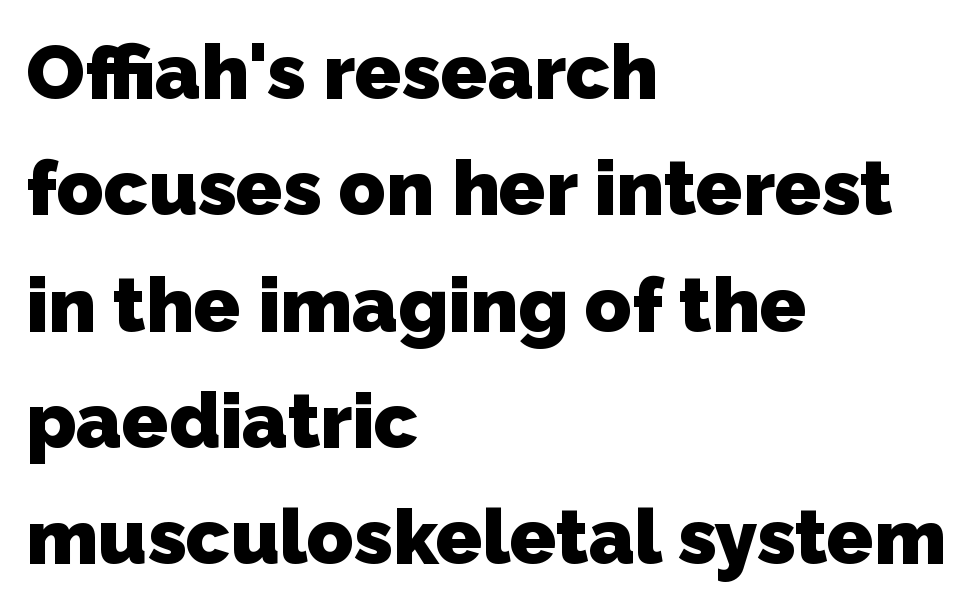
Normally led — the rows are evenly, conventionally spaced. Typographic density is high because the face is bold. You could not count columns in this text — the font is proportionally spaced. Caption: standard tracking, unaltered. Check where the strokes stop: nothing finishes them off — pure sans. Anything drawn beneath the words? Only blank space.
